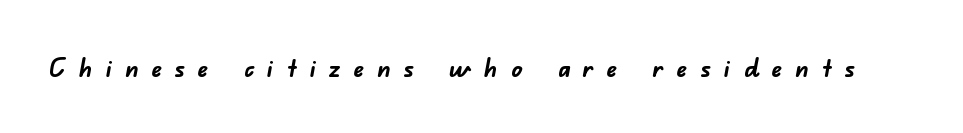
Weight check: bold — yes, fully. A bare baseline throughout the passage. This rendering widens character spacing well past its baseline value.
